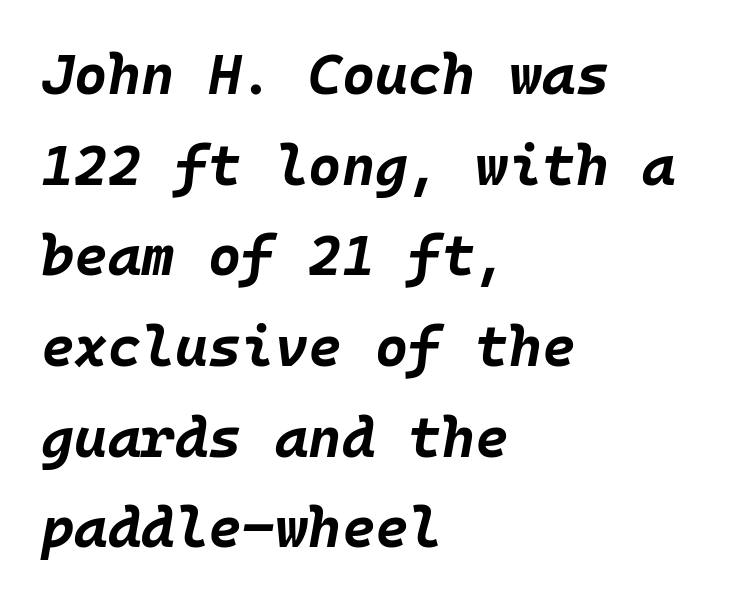
Q: Is the text bold? A: Yes.
Q: Is the text italic (slanted)? A: Yes, it leans right by about 10 degrees.
Q: Is the text underlined? A: No.
Q: How is the paragraph aligned? A: Left-aligned.
Q: Is the spacing between letters normal or unusually wide? A: Normal.
Q: Is the spacing between lines tight, normal or loose? A: Normal.
Q: Width (condensed, normal, or wide)? A: Normal.
Q: Stroke contrast? A: Low.
Q: x-height? A: Large.
Q: Monospaced? A: Yes.
